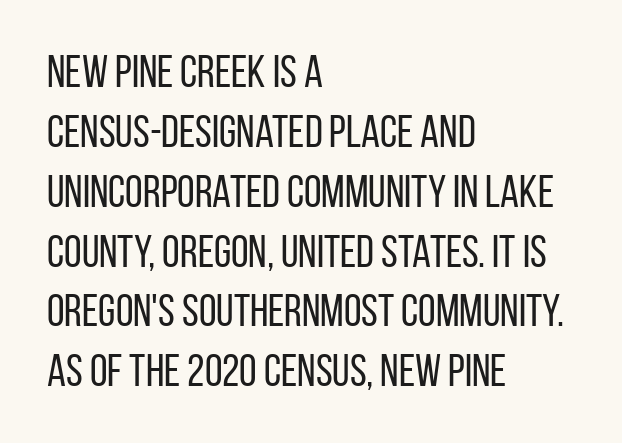
{"serif": "no", "italic": "no", "bold": "no", "weight": "regular", "width": "condensed", "stroke_contrast": "low", "x_height": "large", "monospaced": "no", "underline": "no", "align": "left", "line_spacing": "normal", "line_spacing_ratio": 1.33, "letter_spacing": "normal", "letter_spacing_em": 0.0, "glyph_px": 45}
